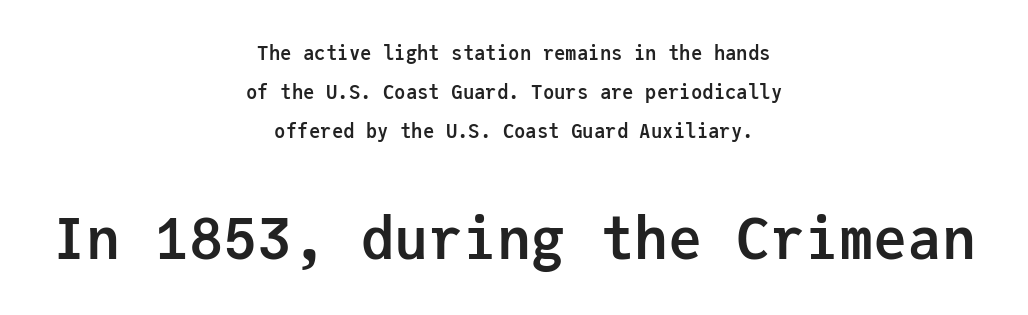
Examine the stroke ends and you'll find no serifs. You could fit nearly another row in the gap between these rows. This sample has the even, mechanical cadence of fixed-width lettering. Character size in the trailing block exceeds that of the leading block. Upright lettering throughout. Here the glyphs are tracked normally, forming tight word shapes.
